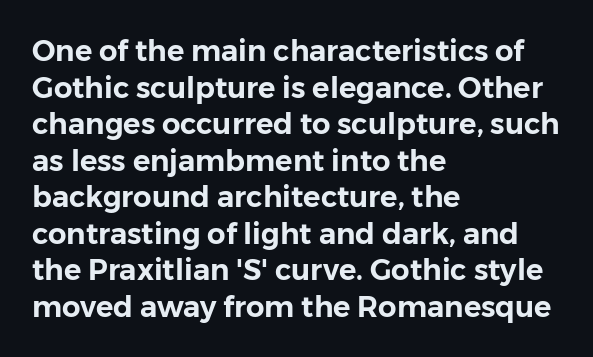
{"serif": "no", "italic": "no", "width": "normal", "stroke_contrast": "low", "x_height": "medium", "monospaced": "no", "underline": "no", "align": "left", "line_spacing": "normal", "line_spacing_ratio": 1.26, "letter_spacing": "normal", "letter_spacing_em": 0.0, "glyph_px": 29}
